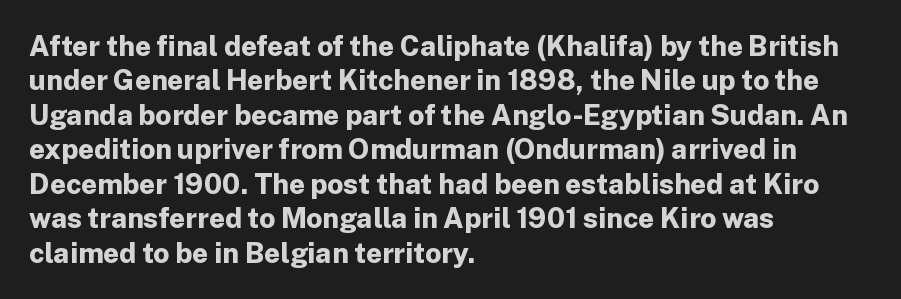
The image shows 28 px bold sans-serif type, upright; set left-aligned, line spacing 1.23x, normal letter spacing, not underlined; low stroke contrast and a medium x-height.
